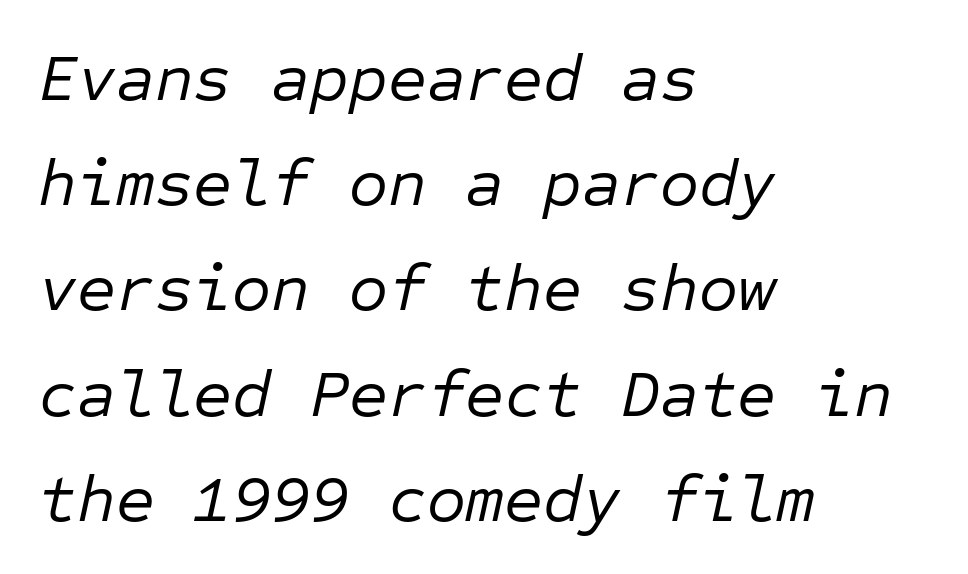
The image shows 67 px regular-weight type, italic (leaning right), monospaced; set left-aligned, normal line spacing (1.57x), normal letter spacing, not underlined; low stroke contrast and a medium x-height.
